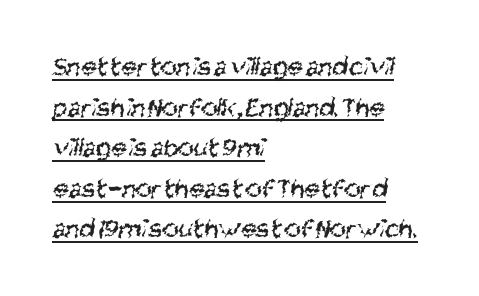
Compared with a centered layout, this one pins lines to the left instead. Is this a fixed-width face? No — the glyphs have proportional, varying widths. A rule runs beneath these lines of type. Baseline-to-baseline distance is the conventional proportion of letter height. In terms of letterspacing, this is plain default setting. Summary of weight: not heavy and not bold.
